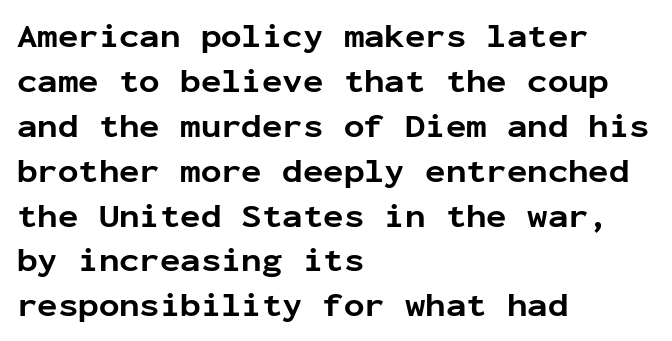
The image shows 34 px bold sans-serif type, upright, monospaced; set left-aligned, normal line spacing (1.32x), normal letter spacing, not underlined; low stroke contrast and a medium x-height.
